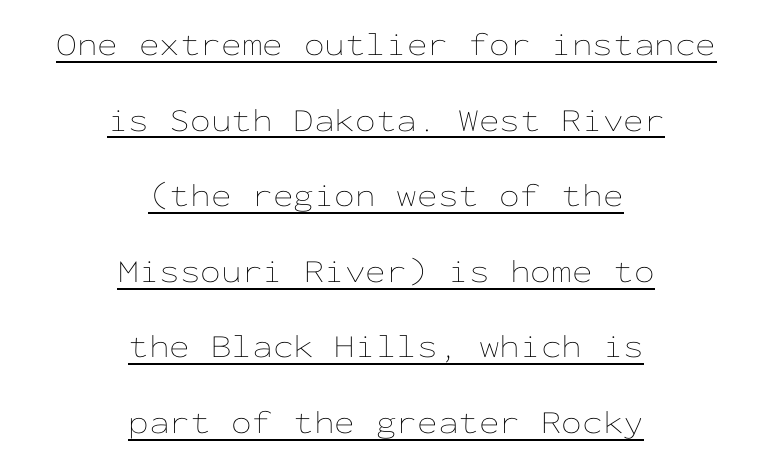
These lines are centered, leaving both edges ragged. Vertical spacing — loose. A baseline rule has been typeset under these characters. The weight tops out at a normal text grade. Characters follow at the spacing the type designer built in.
